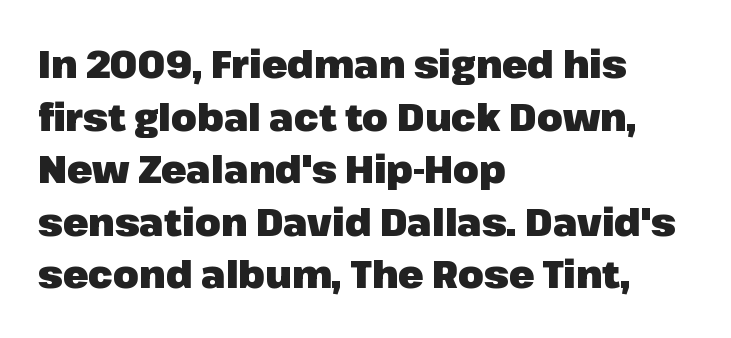
The image shows 37 px heavy sans-serif type, upright; set left-aligned, normal line spacing (1.42x), normal letter spacing, not underlined; low stroke contrast and a medium x-height.
